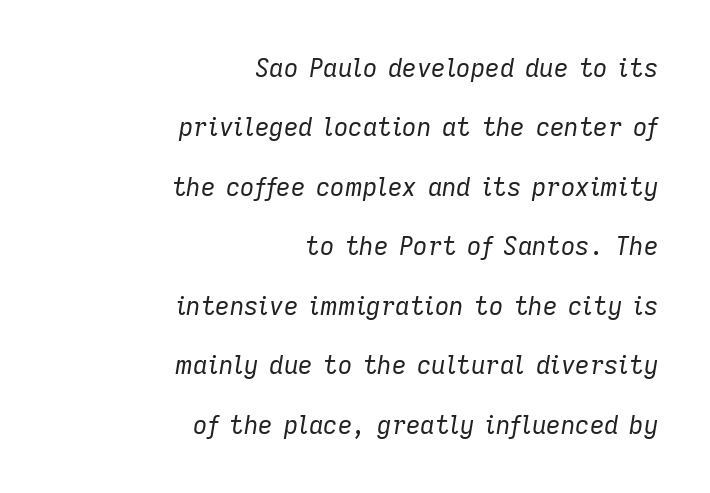
The font is comparable to plain body text, perhaps lighter. Every character sits at an angle, as italics do. Words float on clear page, feet unadorned. Leading is clearly above the norm, producing a sparse column.
